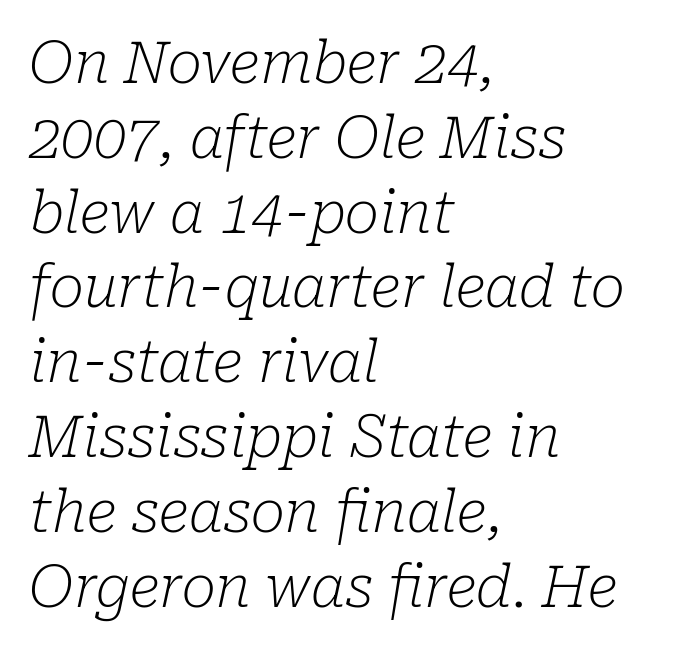
{"serif": "yes", "italic": "yes", "lean": "right", "slant_degrees": 10, "bold": "no", "weight": "light", "width": "normal", "stroke_contrast": "low", "x_height": "medium", "monospaced": "no", "underline": "no", "align": "left", "line_spacing": "normal", "line_spacing_ratio": 1.29, "letter_spacing": "normal", "letter_spacing_em": 0.0, "glyph_px": 58}
